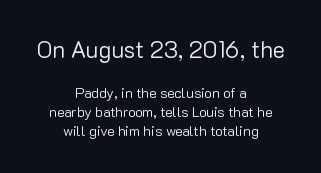
The image shows 23 px text type, upright; set centered, normal line spacing (1.36x), normal letter spacing, not underlined; the first (top) block is 1.64x larger.
